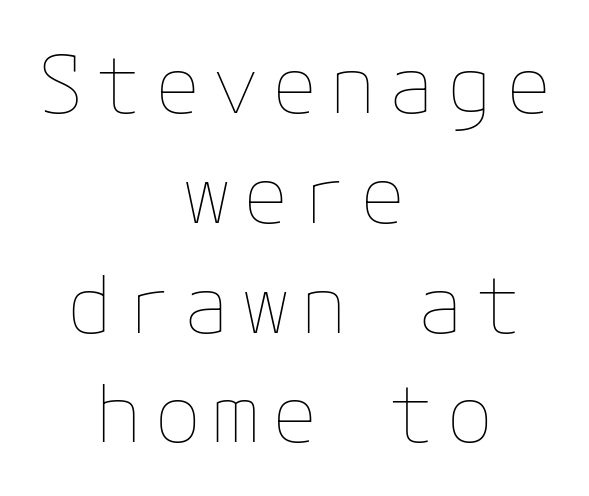
This reads as an unemphasized weight, regular at the heaviest. How would I describe the line gaps? Plain and ordinary. Type without underlining. One-word summary of the alignment: center. A roman cut, with each character standing at attention.
